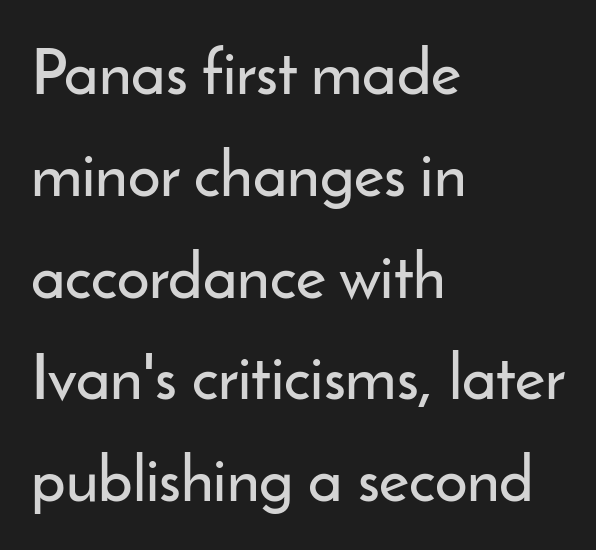
{"serif": "no", "italic": "no", "width": "normal", "stroke_contrast": "low", "x_height": "small", "monospaced": "no", "underline": "no", "align": "left", "line_spacing": "normal", "line_spacing_ratio": 1.59, "letter_spacing": "normal", "letter_spacing_em": 0.0, "glyph_px": 64}
